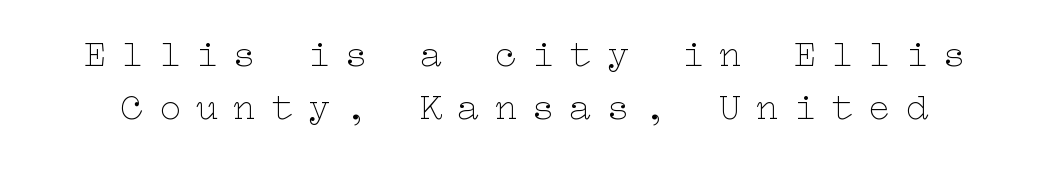
The image shows 37 px thin, wide type, upright; set normal line spacing (1.43x), unusually wide letter spacing (+0.41 em), not underlined; low stroke contrast and a medium x-height.
